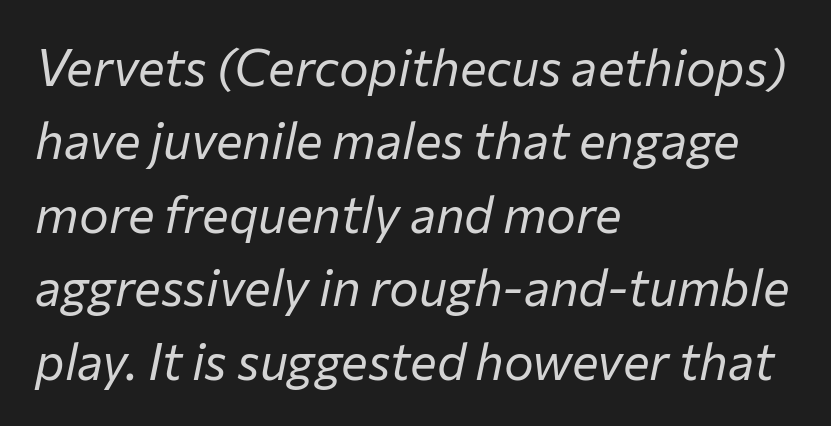
{"italic": "yes", "lean": "right", "slant_degrees": 12, "bold": "no", "weight": "regular", "width": "normal", "stroke_contrast": "low", "x_height": "medium", "monospaced": "no", "underline": "no", "align": "left", "line_spacing": "normal", "line_spacing_ratio": 1.47, "letter_spacing": "normal", "letter_spacing_em": 0.0, "glyph_px": 50}
